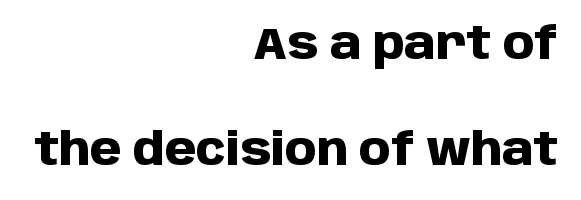
The font family rendered here belongs to the sans-serif group. Italic: no, the glyphs are upright roman. Every row of glyphs terminates at an identical x-position on the right. Spacing verdict: proportional, widths tailored to each character.
